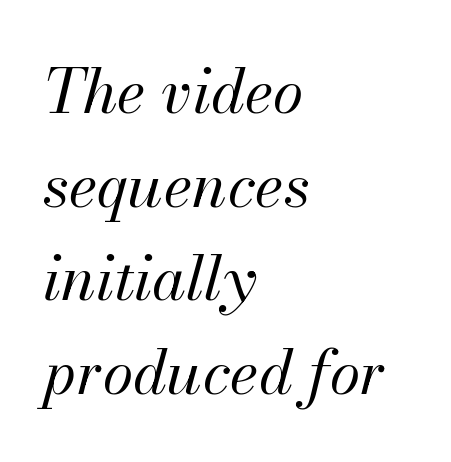
Quick note: italic. Counters stay open thanks to moderate or lighter strokes. Short note: letters normally spaced. Glance below the letters and you will spot only blank space.
